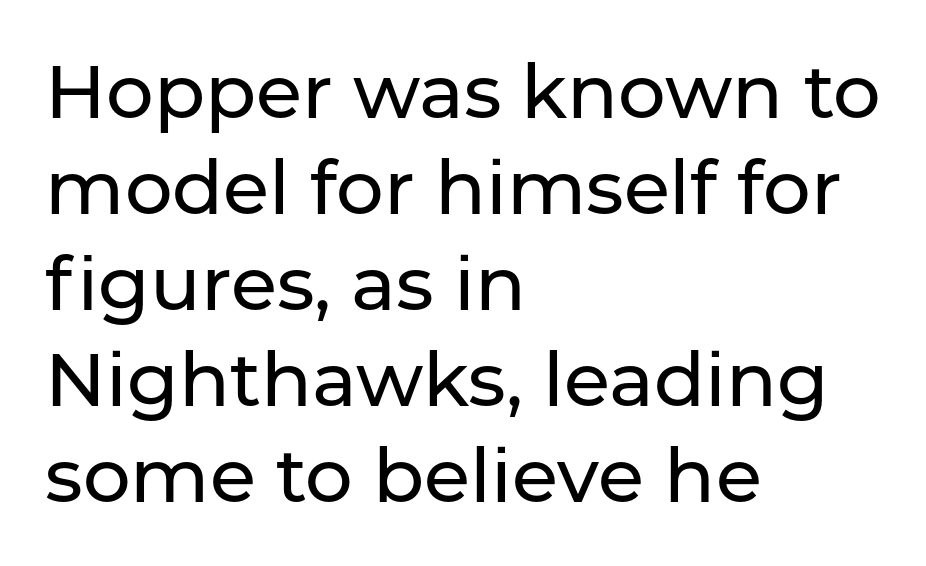
The passage shown is typed in a proportional face where columns would drift. Normally led — the rows are evenly, conventionally spaced. These lines were composed using upright roman letters. Typographically, this falls in the sans-serif category. Does the copy run flush right? No — it runs flush left. Check the space under the baseline: it is left empty.
